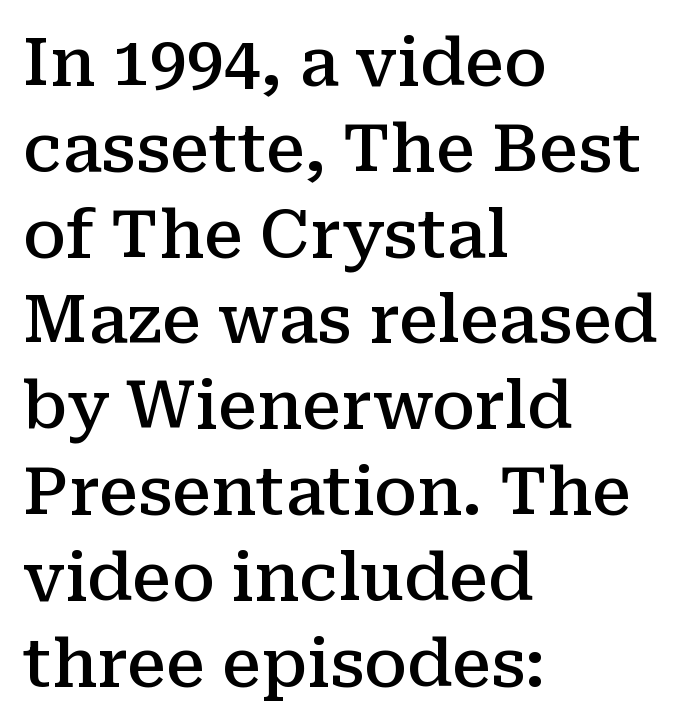
{"serif": "yes", "italic": "no", "bold": "semi", "weight": "semibold", "width": "normal", "stroke_contrast": "medium", "x_height": "medium", "monospaced": "no", "underline": "no", "align": "left", "line_spacing": "normal", "line_spacing_ratio": 1.3, "letter_spacing": "normal", "letter_spacing_em": 0.0, "glyph_px": 66}
